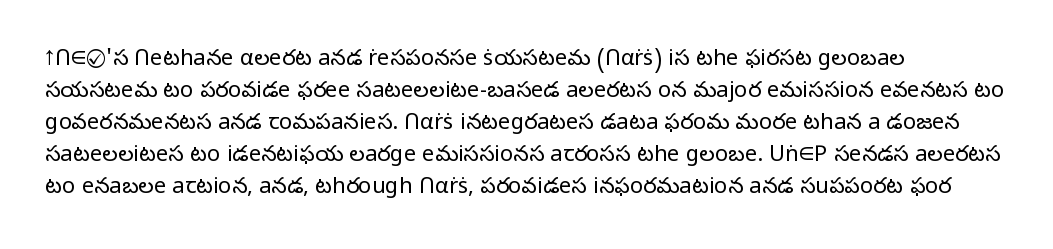
This sample uses an upright cut, with every glyph sitting square on the baseline. Check the space under the baseline: it is left empty. These lines are set flush left with a ragged right edge. Weight: not bold — regular or lighter.
